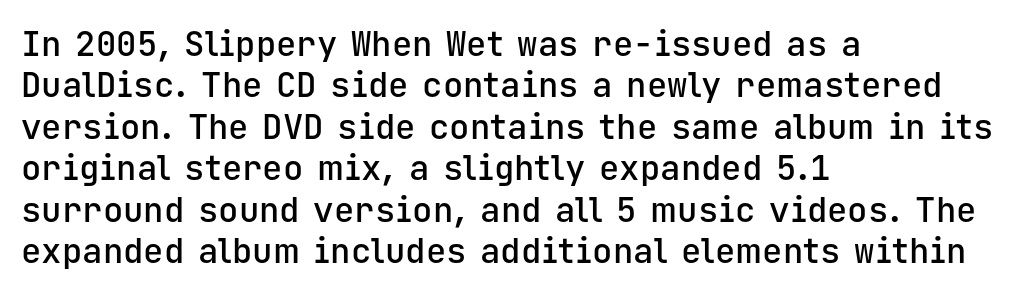
The image shows 34 px semibold sans-serif type, upright, monospaced; set left-aligned, line spacing 1.22x, normal letter spacing, not underlined; low stroke contrast and a medium x-height.
